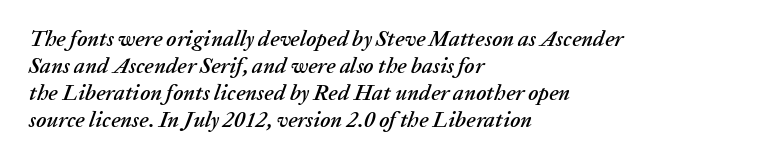
{"italic": "yes", "lean": "right", "slant_degrees": 20, "underline": "no", "align": "left", "line_spacing_ratio": 1.23, "letter_spacing": "normal", "letter_spacing_em": 0.0, "glyph_px": 22}
